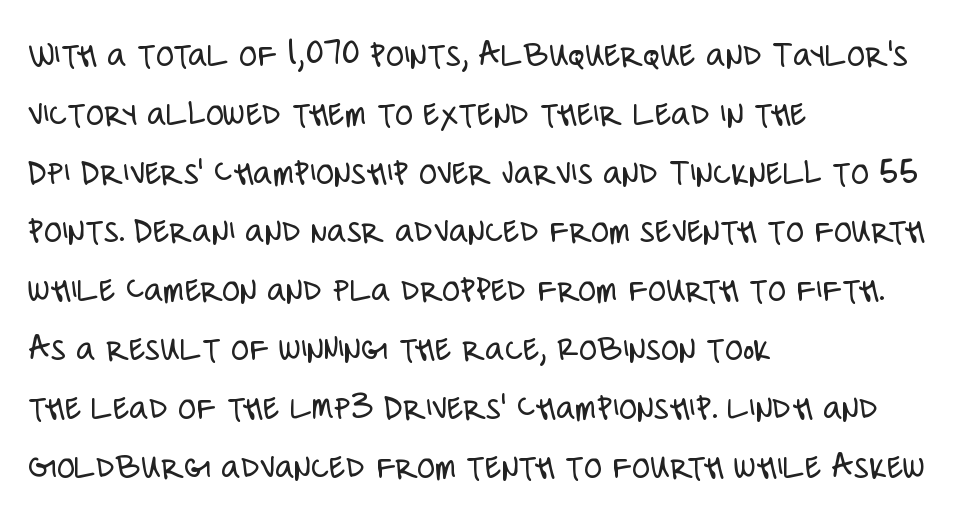
Horizontal alignment here is leftward, the default for most running prose. The face looks like a standard text weight, possibly lighter. Here the glyphs are tracked normally, forming tight word shapes. The face used here is proportionally spaced, like ordinary book or web type. Unlike italic type, these characters show no tilt at all. The designer went with a sans here, leaving each stem footless.
